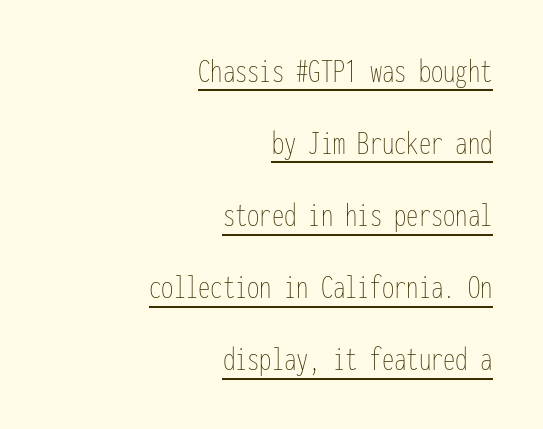
The letters march in equal steps, a hallmark of fixed-pitch type. Has an underline been added? It has. Glyph-to-glyph distance matches everyday printed text. Leading: increased. The typeface has the unassuming heft of standard copy or less. A roman cut, with each character standing at attention.
